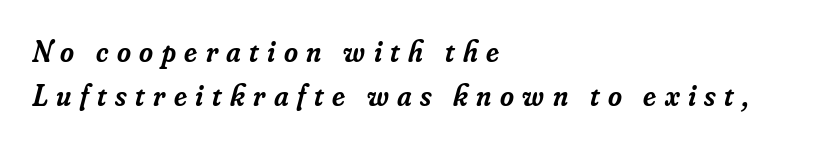
The image shows 30 px semibold serif type, italic (leaning right); set left-aligned, normal line spacing (1.47x), unusually wide letter spacing (+0.28 em), not underlined; low stroke contrast and a small x-height.
